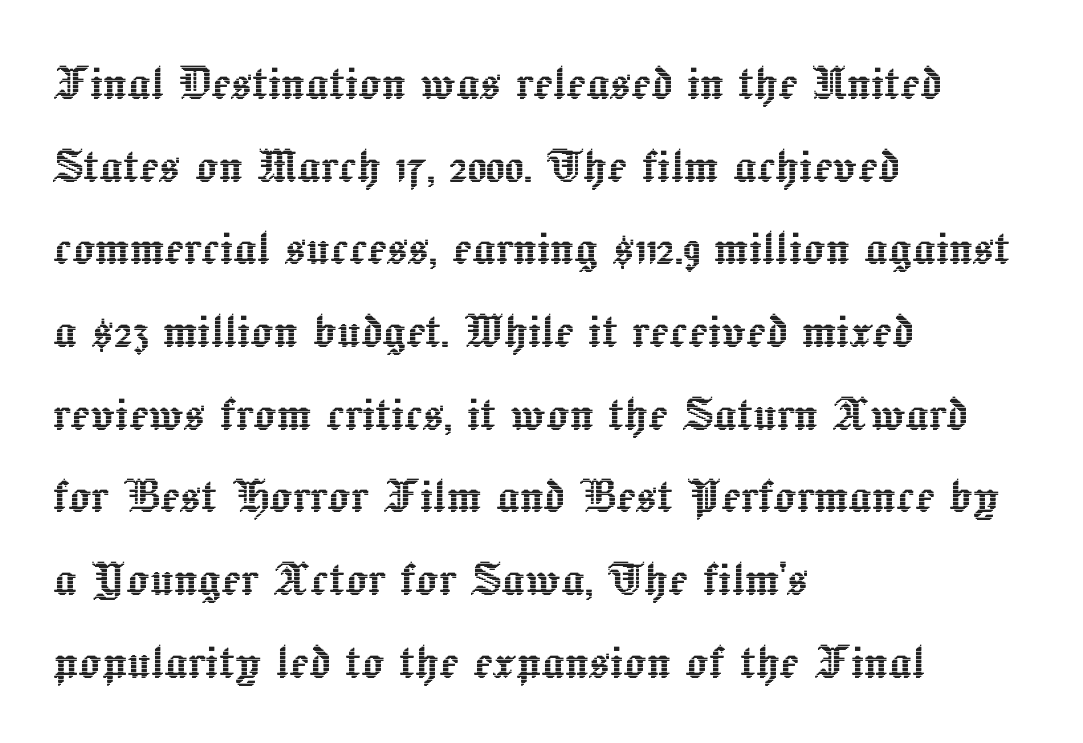
Q: Is the text italic (slanted)? A: No, it is upright.
Q: Is the text underlined? A: No.
Q: How is the paragraph aligned? A: Left-aligned.
Q: Is the spacing between letters normal or unusually wide? A: Normal.
Q: Is the spacing between lines tight, normal or loose? A: Normal.
Q: Width (condensed, normal, or wide)? A: Normal.
Q: x-height? A: Medium.
Q: Monospaced? A: No.
